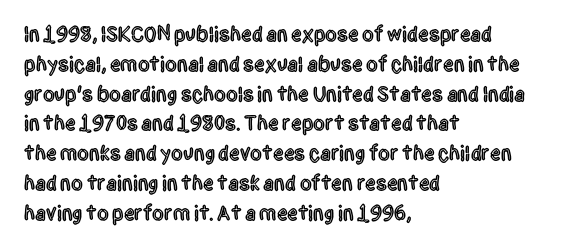
Which margin do the lines hug? The left one — the right edge is uneven. The letters stand upright; this is a roman face. Any mark beneath the type? The region is blank. The space between consecutive lines is moderate. No extra tracking has been applied to these lines.
